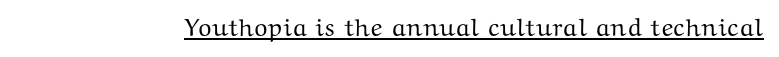
The image shows 25 px text type, upright; set normal letter spacing, underlined.
